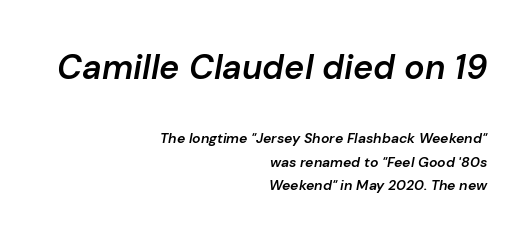
The image shows 34 px semibold type, italic (leaning right); set right-aligned, normal line spacing (1.68x), normal letter spacing, not underlined; the first (top) block is 2.43x larger; low stroke contrast and a medium x-height.
